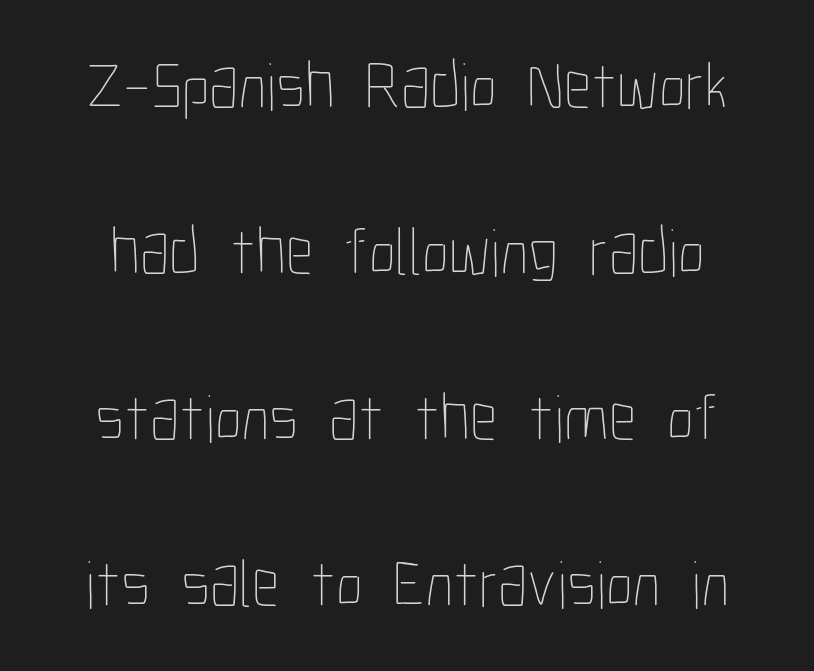
{"italic": "no", "bold": "no", "weight": "thin", "width": "condensed", "stroke_contrast": "low", "x_height": "medium", "monospaced": "no", "underline": "no", "line_spacing": "loose", "line_spacing_ratio": 2.44, "letter_spacing": "normal", "letter_spacing_em": 0.0, "glyph_px": 68}
